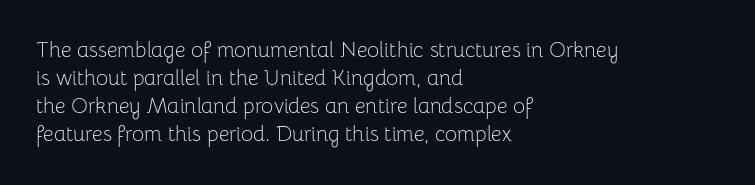
Q: Is the text bold? A: No.
Q: Is the text italic (slanted)? A: No, it is upright.
Q: Is the text underlined? A: No.
Q: How is the paragraph aligned? A: Left-aligned.
Q: Is the spacing between letters normal or unusually wide? A: Normal.
Q: Is the spacing between lines tight, normal or loose? A: Normal.
